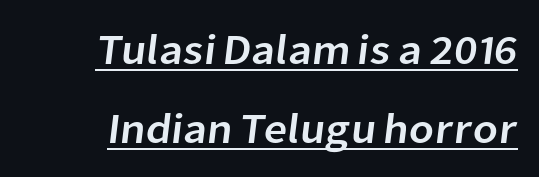
Glance below the letters and you will spot a drawn line. Observe the ordinary spacing: letters are neighbours, not strangers. Unlike a traditional serif, this face leaves its strokes unadorned. Each letter keeps its own natural width here, so spacing adapts to shape.
